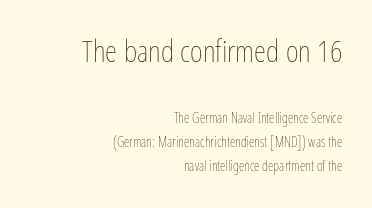
Q: Is the text bold? A: No.
Q: Is the text italic (slanted)? A: No, it is upright.
Q: Is the text underlined? A: No.
Q: How is the paragraph aligned? A: Right-aligned.
Q: Is the spacing between letters normal or unusually wide? A: Normal.
Q: Which block of text is set in a larger size, the first (top) or the second (bottom)? A: The first (top) one.
Q: Width (condensed, normal, or wide)? A: Condensed.
Q: Stroke contrast? A: Low.
Q: x-height? A: Medium.
Q: Monospaced? A: No.
